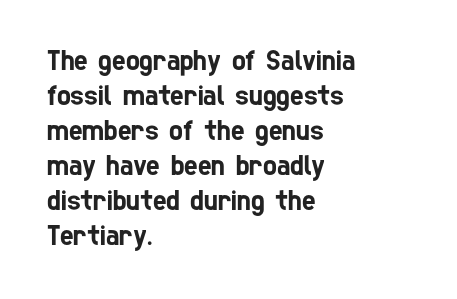
The image shows 29 px condensed sans-serif type; set left-aligned, line spacing 1.21x, normal letter spacing, not underlined; low stroke contrast and a medium x-height.
